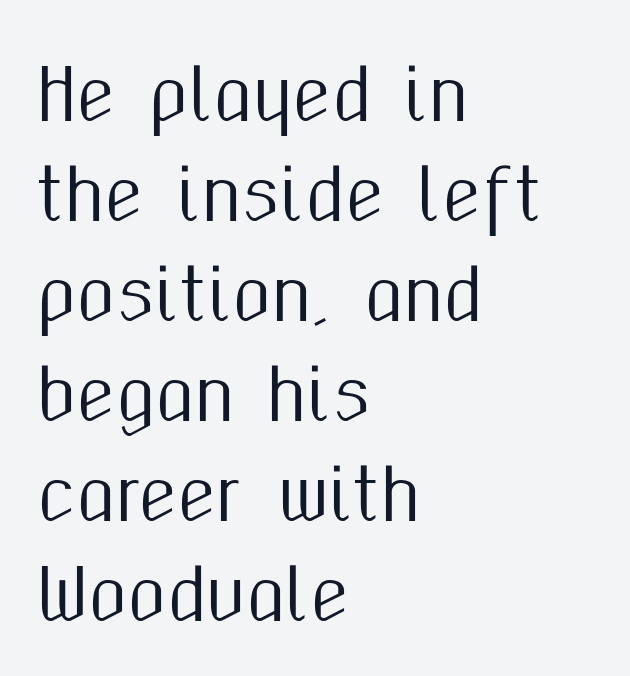
{"serif": "no", "italic": "no", "width": "condensed", "stroke_contrast": "medium", "x_height": "medium", "monospaced": "no", "underline": "no", "align": "left", "line_spacing": "normal", "line_spacing_ratio": 1.43, "letter_spacing": "normal", "letter_spacing_em": 0.0, "glyph_px": 70}
